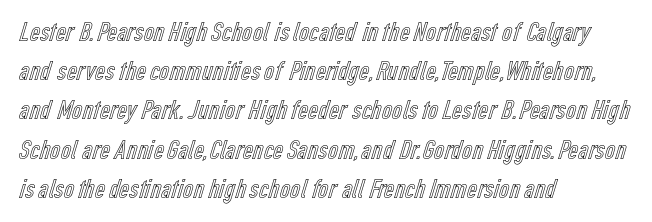
Q: Is the text italic (slanted)? A: Yes.
Q: Is the text underlined? A: No.
Q: How is the paragraph aligned? A: Left-aligned.
Q: Is the spacing between letters normal or unusually wide? A: Normal.
Q: Is the spacing between lines tight, normal or loose? A: Normal.
Q: Width (condensed, normal, or wide)? A: Condensed.
Q: x-height? A: Medium.
Q: Monospaced? A: No.
